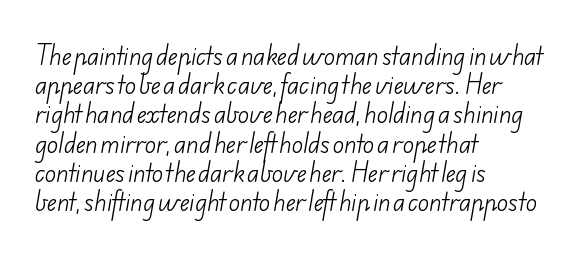
Q: Is the text bold? A: No.
Q: Is the text underlined? A: No.
Q: How is the paragraph aligned? A: Left-aligned.
Q: Is the spacing between letters normal or unusually wide? A: Normal.
Q: Is the spacing between lines tight, normal or loose? A: Normal.
